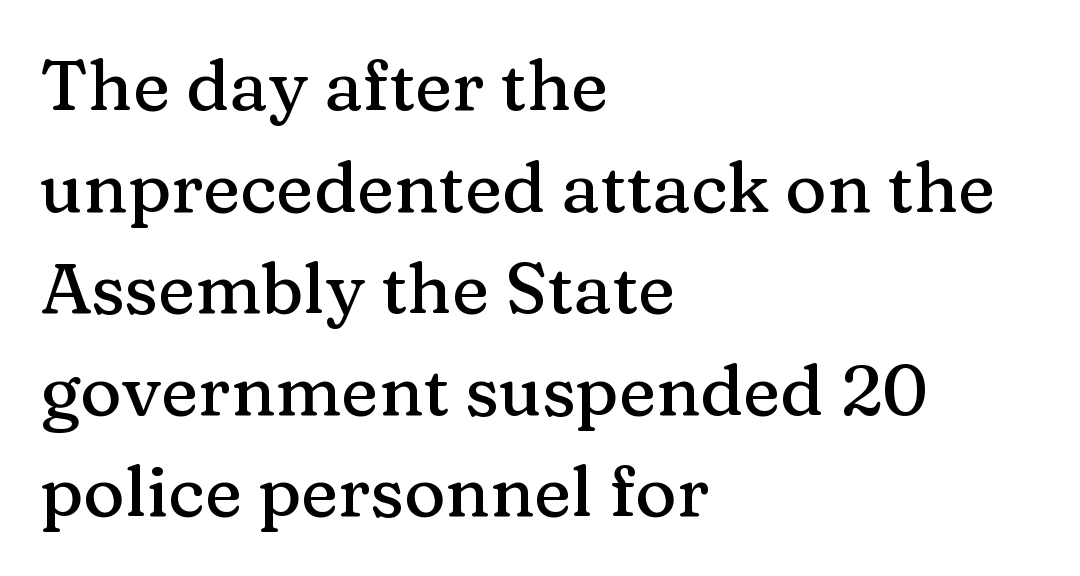
The image shows 71 px serif type, upright; set left-aligned, normal line spacing (1.43x), normal letter spacing, not underlined; medium stroke contrast and a medium x-height.
